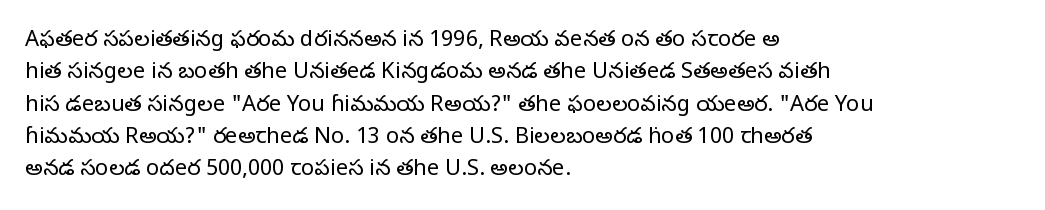
The image shows 22 px text type, upright; set left-aligned, normal line spacing (1.47x), normal letter spacing, not underlined.
